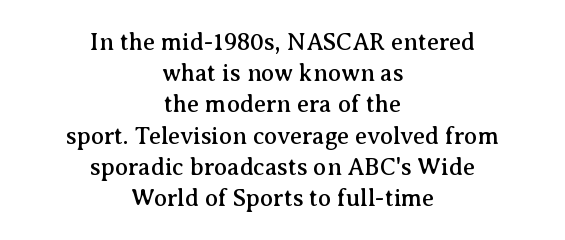
The image shows 24 px text type, upright; set centered, normal line spacing (1.3x), normal letter spacing, not underlined.
